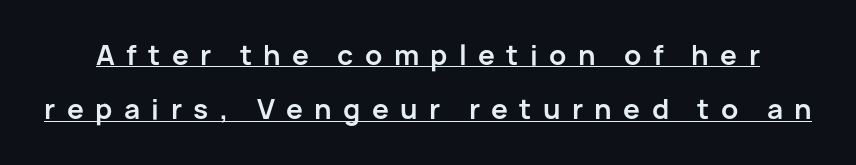
Q: Is the text bold? A: Yes.
Q: Is the text italic (slanted)? A: No, it is upright.
Q: Is the text underlined? A: Yes.
Q: Is the spacing between letters normal or unusually wide? A: Unusually wide.
Q: Is the spacing between lines tight, normal or loose? A: Loose.
